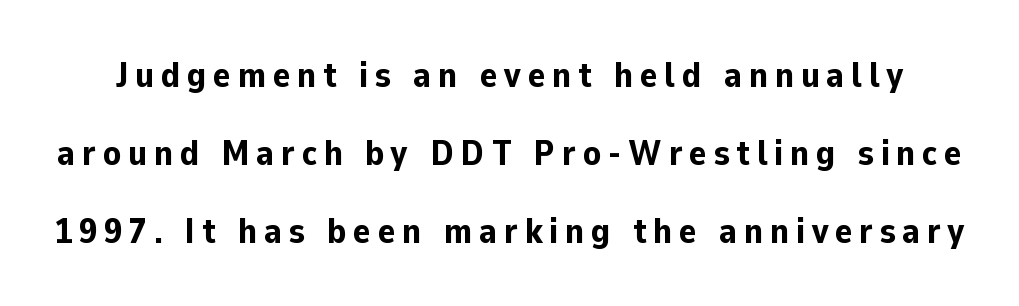
The image shows 36 px bold sans-serif type, upright; set loose line spacing (2.16x), not underlined; low stroke contrast and a medium x-height.
